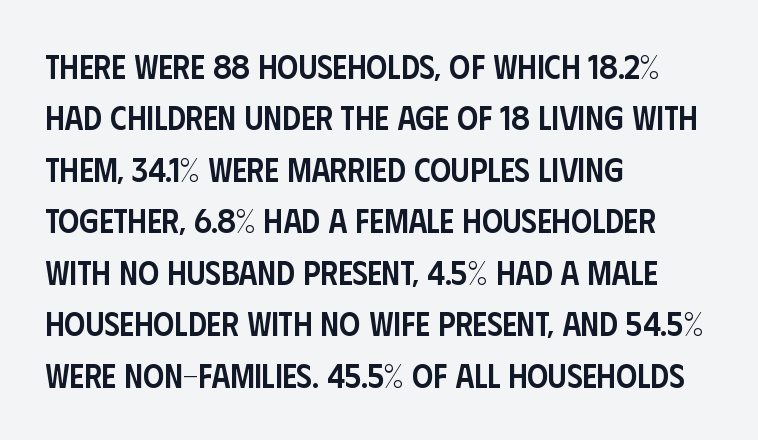
{"serif": "no", "italic": "no", "bold": "semi", "weight": "semibold", "width": "condensed", "stroke_contrast": "low", "x_height": "large", "monospaced": "no", "underline": "no", "align": "left", "line_spacing": "normal", "line_spacing_ratio": 1.56, "letter_spacing": "normal", "letter_spacing_em": 0.0, "glyph_px": 33}
